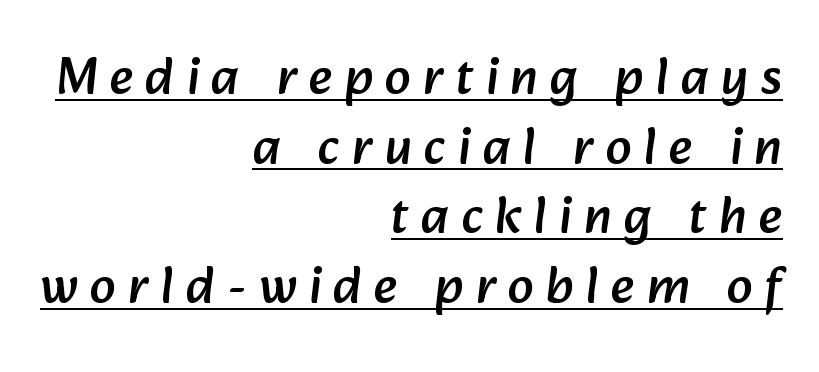
Q: Is the typeface a serif or a sans-serif typeface? A: Sans-serif.
Q: Is the text underlined? A: Yes.
Q: How is the paragraph aligned? A: Right-aligned.
Q: Is the spacing between letters normal or unusually wide? A: Unusually wide.
Q: Is the spacing between lines tight, normal or loose? A: Normal.
Q: Width (condensed, normal, or wide)? A: Normal.
Q: Stroke contrast? A: Low.
Q: x-height? A: Medium.
Q: Monospaced? A: No.
